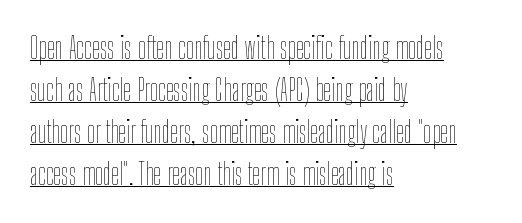
Do the letters lean? They stand straight. The passage shown is typed in a proportional face where columns would drift. The weight tops out at a normal text grade. All the whitespace from short lines collects on the right.
